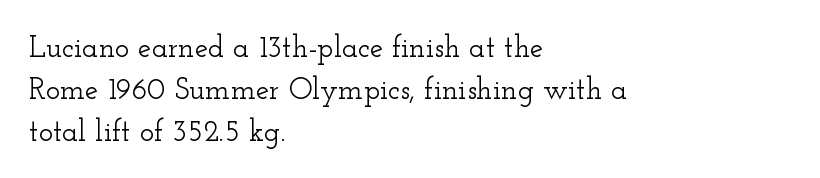
Q: Is the text italic (slanted)? A: No, it is upright.
Q: Is the typeface a serif or a sans-serif typeface? A: Serif.
Q: Is the text underlined? A: No.
Q: How is the paragraph aligned? A: Left-aligned.
Q: Is the spacing between letters normal or unusually wide? A: Normal.
Q: Is the spacing between lines tight, normal or loose? A: Normal.
Q: Width (condensed, normal, or wide)? A: Wide.
Q: Stroke contrast? A: Low.
Q: x-height? A: Small.
Q: Monospaced? A: No.
